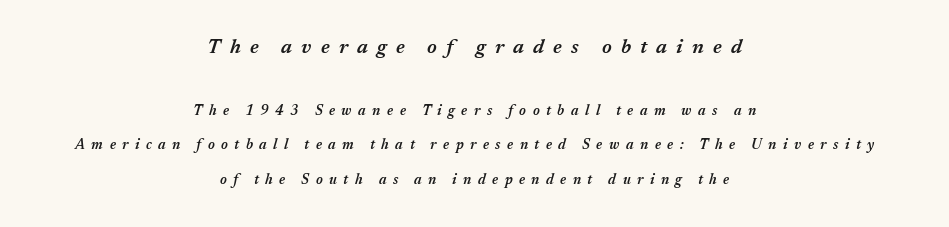
Q: Is the text bold? A: Semi-bold.
Q: Is the text italic (slanted)? A: Yes, it leans right by about 17 degrees.
Q: Is the text underlined? A: No.
Q: How is the paragraph aligned? A: Centered.
Q: Is the spacing between letters normal or unusually wide? A: Unusually wide.
Q: Is the spacing between lines tight, normal or loose? A: Loose.
Q: Which block of text is set in a larger size, the first (top) or the second (bottom)? A: The first (top) one.
